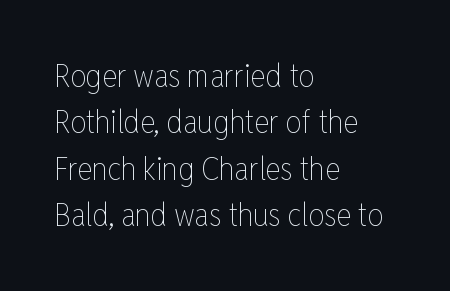
{"italic": "no", "bold": "no", "weight": "thin", "width": "condensed", "stroke_contrast": "low", "x_height": "medium", "monospaced": "no", "underline": "no", "align": "left", "line_spacing": "normal", "line_spacing_ratio": 1.45, "letter_spacing": "normal", "letter_spacing_em": 0.0, "glyph_px": 32}
